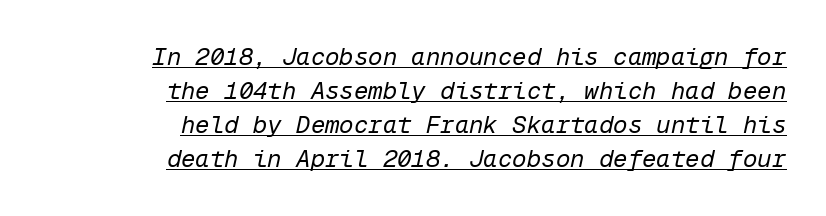
The image shows 24 px text type, italic (leaning right); set right-aligned, normal line spacing (1.42x), normal letter spacing, underlined.
